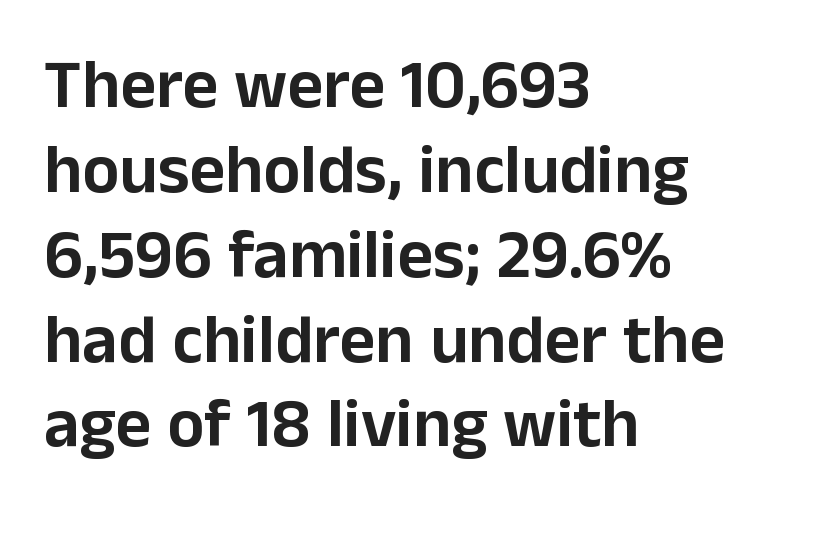
Has an underline been added? It has not. When letters stand straight like this, we call the style roman or upright. Reading down the block, your eye returns to a fixed left position each line. Spacing verdict: proportional, widths tailored to each character. Regarding serifs, this sample does without them. Honestly, the letter spacing is just normal — you wouldn't notice it.
